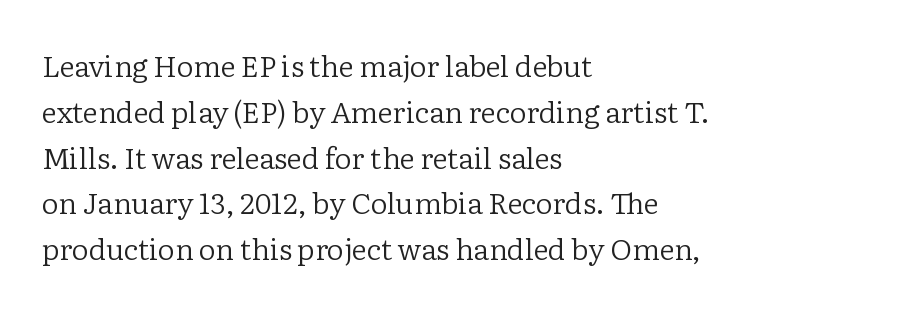
The image shows 29 px regular-weight serif type, upright; set left-aligned, normal line spacing (1.58x), normal letter spacing, not underlined; low stroke contrast and a medium x-height.
